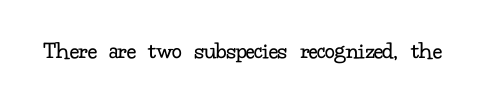
Q: Is the text bold? A: No.
Q: Is the text italic (slanted)? A: No, it is upright.
Q: Is the text underlined? A: No.
Q: Is the spacing between letters normal or unusually wide? A: Normal.
